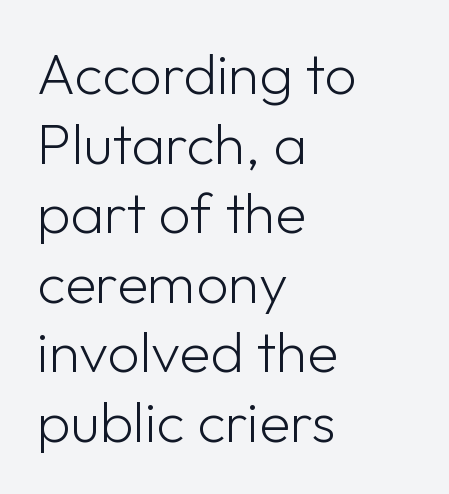
Unlike italic type, these characters show no tilt at all. The passage shown is typeset with a sans-serif family. In terms of letterspacing, this is plain default setting. Character widths vary here, with narrow letters taking less room than wide ones.
